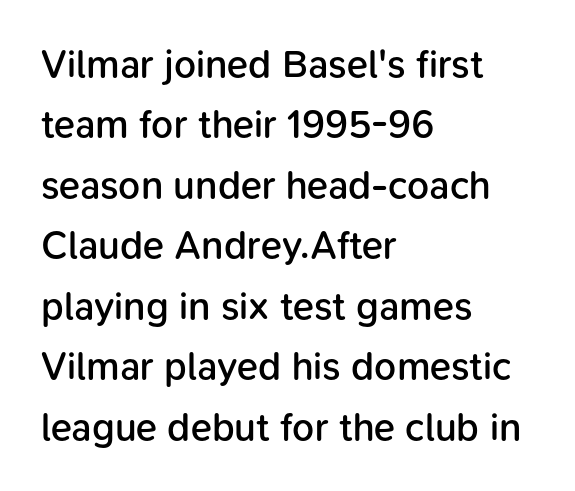
On the weight axis this lands at semibold, roughly 600. Each word holds together tightly as a unit, with standard inter-letter gaps. The text block is weighted toward the left margin, trailing off unevenly rightward. The passage shown is typed in a proportional face where columns would drift. Each new line begins a customary step beneath the previous one. A typesetter would label this face a sans.
